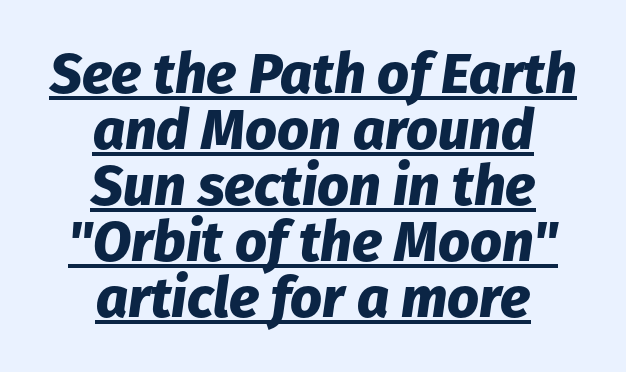
{"italic": "yes", "lean": "right", "slant_degrees": 8, "bold": "yes", "weight": "heavy", "width": "normal", "stroke_contrast": "low", "x_height": "medium", "monospaced": "no", "underline": "yes", "align": "center", "line_spacing": "tight", "line_spacing_ratio": 1.0, "letter_spacing": "normal", "letter_spacing_em": 0.0, "glyph_px": 56}
